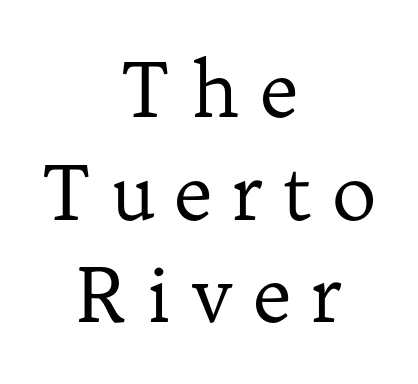
Honestly, there is no underline to notice here at all. The strokes are not fattened; the text isn't bold. Letterform terminals end in serifs throughout the passage. Is the block centered? Yes — each line is placed symmetrically about the middle.
